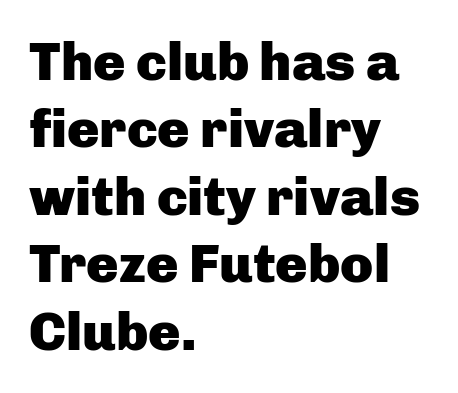
The image shows 54 px heavy sans-serif type, upright; set left-aligned, normal line spacing (1.25x), normal letter spacing, not underlined; low stroke contrast and a medium x-height.
